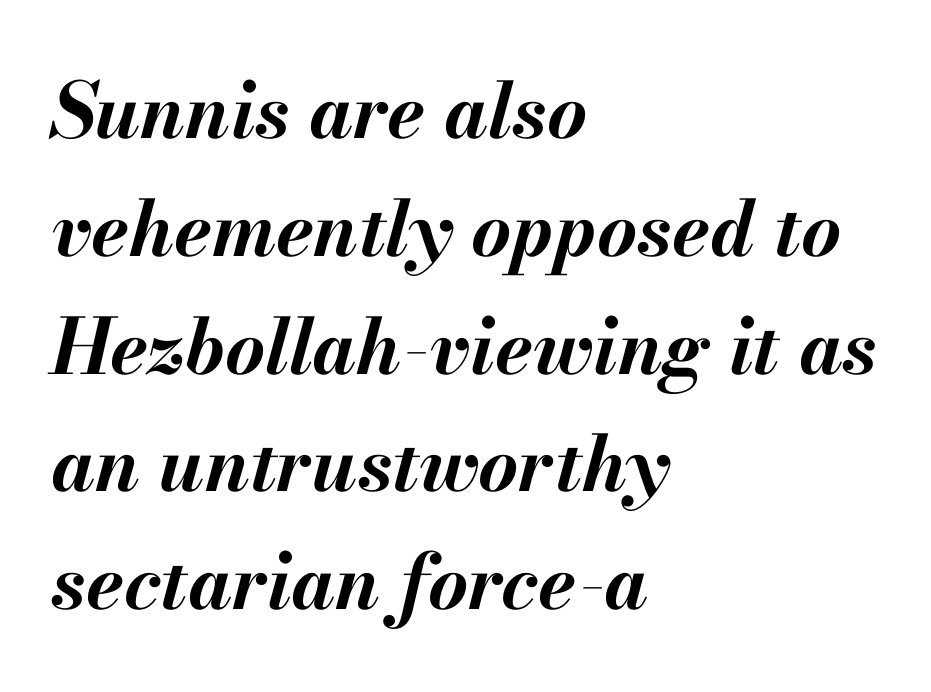
Q: Is the text bold? A: Yes.
Q: Is the text italic (slanted)? A: Yes, it leans right by about 13 degrees.
Q: Is the text underlined? A: No.
Q: How is the paragraph aligned? A: Left-aligned.
Q: Is the spacing between letters normal or unusually wide? A: Normal.
Q: Is the spacing between lines tight, normal or loose? A: Normal.
Q: Width (condensed, normal, or wide)? A: Normal.
Q: Stroke contrast? A: Medium.
Q: x-height? A: Small.
Q: Monospaced? A: No.
